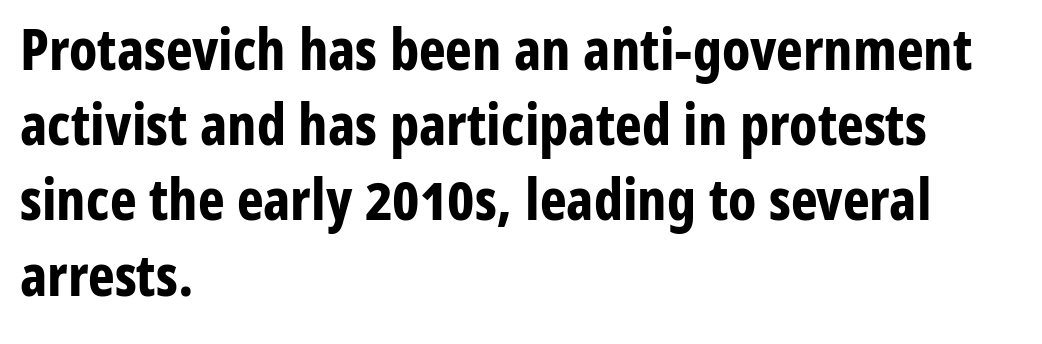
Q: Is the text bold? A: Yes.
Q: Is the text italic (slanted)? A: No, it is upright.
Q: Is the typeface a serif or a sans-serif typeface? A: Sans-serif.
Q: Is the text underlined? A: No.
Q: How is the paragraph aligned? A: Left-aligned.
Q: Is the spacing between letters normal or unusually wide? A: Normal.
Q: Is the spacing between lines tight, normal or loose? A: Normal.
Q: Width (condensed, normal, or wide)? A: Condensed.
Q: Stroke contrast? A: Low.
Q: x-height? A: Medium.
Q: Monospaced? A: No.
